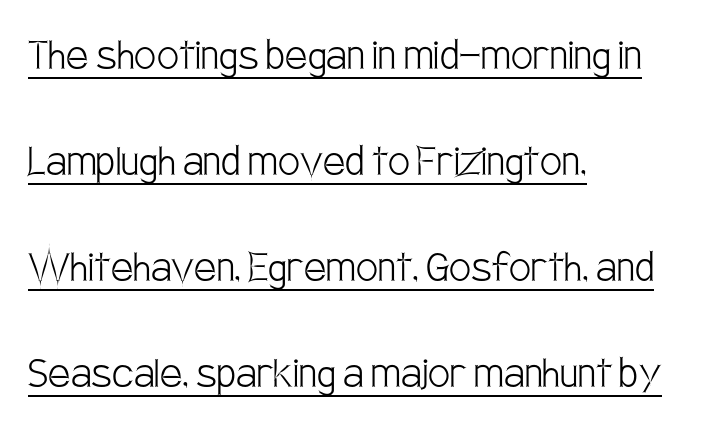
The image shows 49 px light, condensed sans-serif type, upright; set left-aligned, loose line spacing (2.16x), normal letter spacing, underlined; low stroke contrast and a large x-height.
